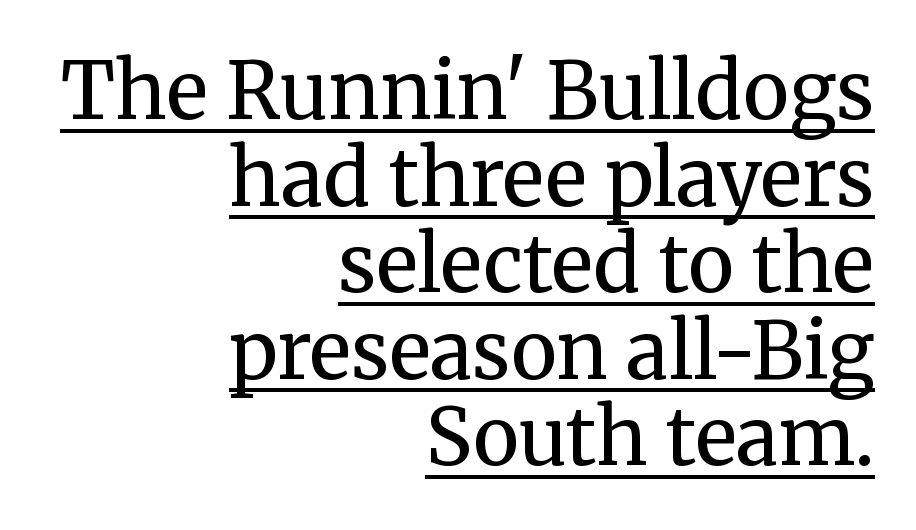
Q: Is the text bold? A: No.
Q: Is the text italic (slanted)? A: No, it is upright.
Q: Is the typeface a serif or a sans-serif typeface? A: Serif.
Q: Is the text underlined? A: Yes.
Q: How is the paragraph aligned? A: Right-aligned.
Q: Is the spacing between letters normal or unusually wide? A: Normal.
Q: Is the spacing between lines tight, normal or loose? A: Tight.
Q: Width (condensed, normal, or wide)? A: Normal.
Q: Stroke contrast? A: Medium.
Q: x-height? A: Medium.
Q: Monospaced? A: No.
